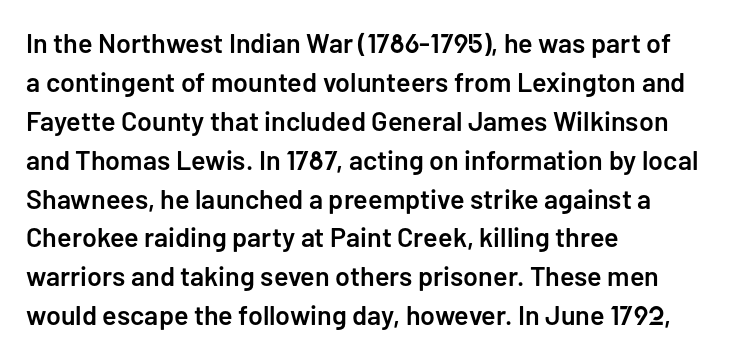
{"italic": "no", "bold": "semi", "underline": "no", "align": "left", "line_spacing": "normal", "line_spacing_ratio": 1.44, "letter_spacing": "normal", "letter_spacing_em": 0.0, "glyph_px": 27}
